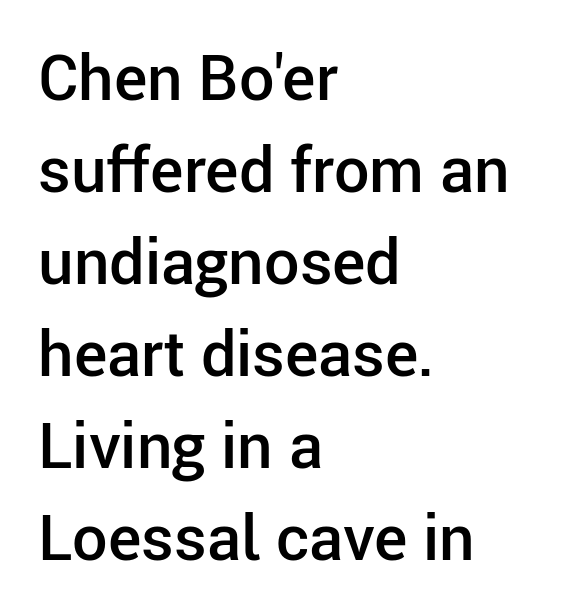
A roman cut, with each character standing at attention. This is sans-serif lettering, the kind often seen on screens and signage. Glance below the letters and you will spot only blank space. Regarding leading, the lines here are spaced in the standard way. The passage shown is semibold, sitting just below true bold.
